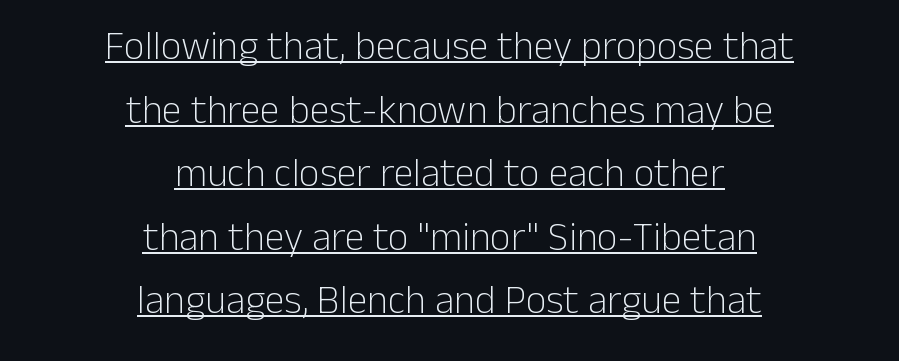
Looks like regular typesetting: each glyph gets only the width it needs. Notice how descenders clear the ascenders below comfortably — that's standard leading. Bold? No — there's no thickening of the strokes. Underlining? Definitely there. Standard letterfit; no display-style spreading of the glyphs.
